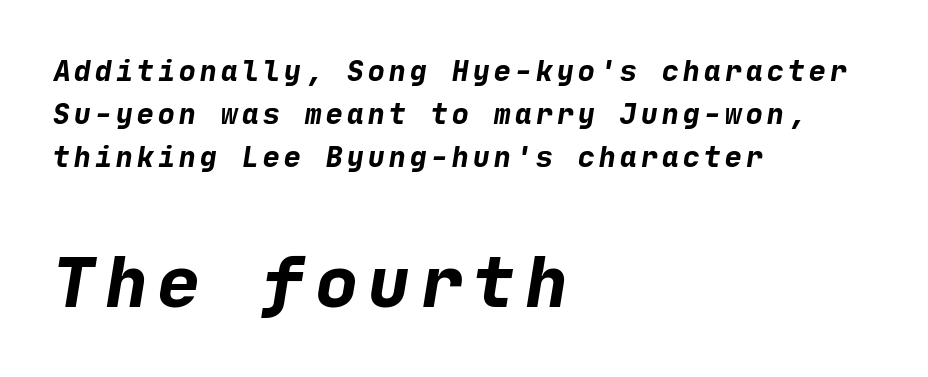
{"serif": "no", "bold": "yes", "weight": "bold", "width": "normal", "stroke_contrast": "low", "x_height": "medium", "underline": "no", "align": "left", "line_spacing": "normal", "line_spacing_ratio": 1.53, "larger_block": "second", "size_ratio": 2.5, "glyph_px": 70}
